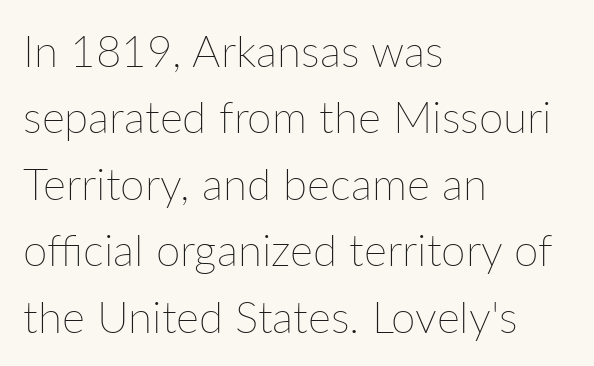
The image shows 44 px thin type, upright; set left-aligned, normal line spacing (1.51x), normal letter spacing, not underlined; low stroke contrast and a medium x-height.
